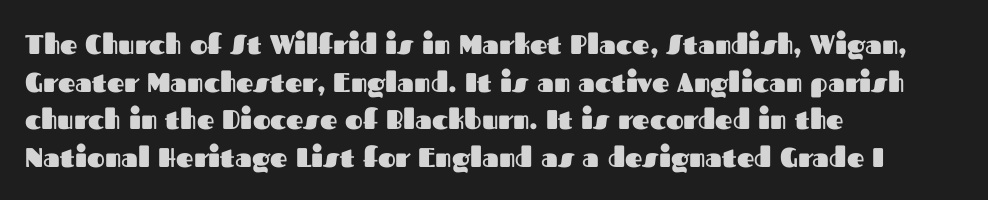
The image shows 27 px bold type, upright; set left-aligned, normal line spacing (1.39x), normal letter spacing, not underlined.
